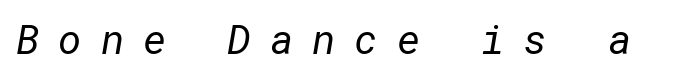
{"serif": "no", "bold": "no", "weight": "regular", "width": "normal", "stroke_contrast": "low", "x_height": "medium", "underline": "no", "letter_spacing": "wide", "letter_spacing_em": 0.47, "glyph_px": 40}
